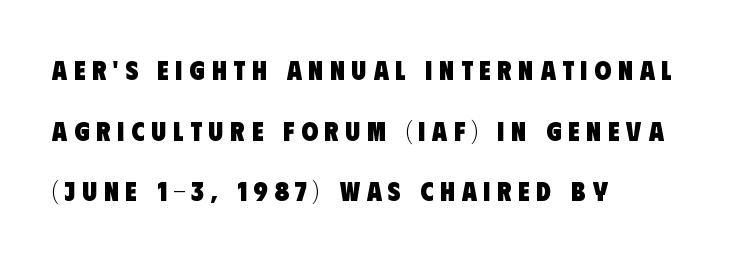
Q: Is the text bold? A: Yes.
Q: Is the text underlined? A: No.
Q: How is the paragraph aligned? A: Left-aligned.
Q: Is the spacing between letters normal or unusually wide? A: Unusually wide.
Q: Is the spacing between lines tight, normal or loose? A: Loose.
